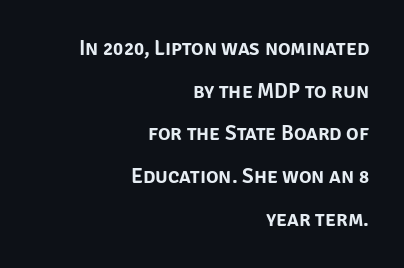
Q: Is the text italic (slanted)? A: No, it is upright.
Q: Is the text underlined? A: No.
Q: How is the paragraph aligned? A: Right-aligned.
Q: Is the spacing between letters normal or unusually wide? A: Normal.
Q: Is the spacing between lines tight, normal or loose? A: Loose.
